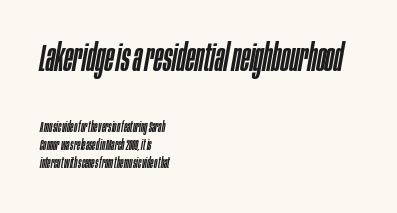
Q: Is the text italic (slanted)? A: Yes, it leans right by about 10 degrees.
Q: Is the text underlined? A: No.
Q: How is the paragraph aligned? A: Left-aligned.
Q: Is the spacing between letters normal or unusually wide? A: Normal.
Q: Is the spacing between lines tight, normal or loose? A: Normal.
Q: Which block of text is set in a larger size, the first (top) or the second (bottom)? A: The first (top) one.
Q: Width (condensed, normal, or wide)? A: Condensed.
Q: Stroke contrast? A: Low.
Q: x-height? A: Large.
Q: Monospaced? A: No.
